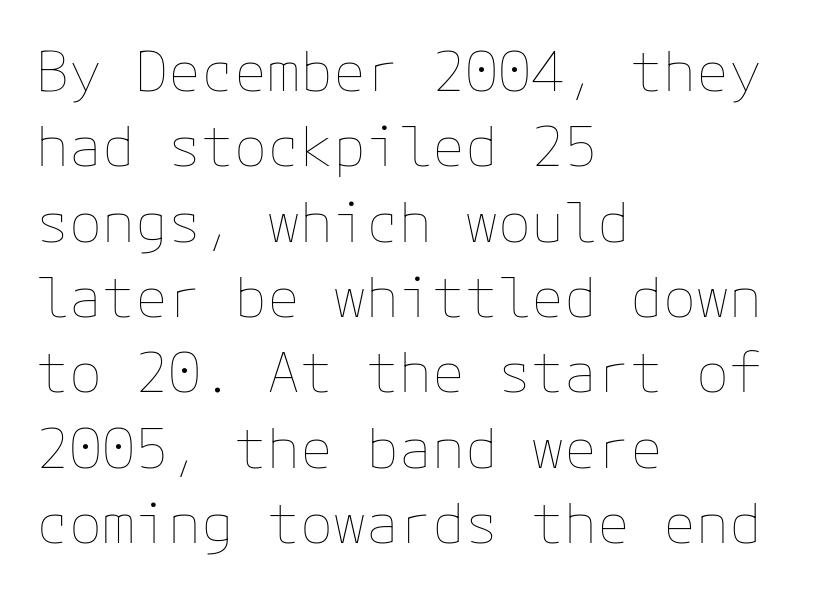
Q: Is the text bold? A: No.
Q: Is the text italic (slanted)? A: No, it is upright.
Q: Is the text underlined? A: No.
Q: How is the paragraph aligned? A: Left-aligned.
Q: Is the spacing between letters normal or unusually wide? A: Normal.
Q: Is the spacing between lines tight, normal or loose? A: Normal.
Q: Width (condensed, normal, or wide)? A: Normal.
Q: Stroke contrast? A: Low.
Q: x-height? A: Medium.
